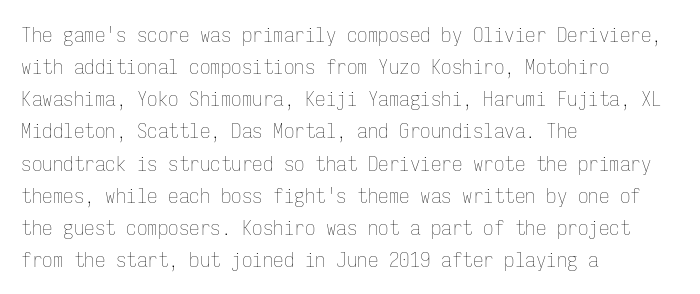
Q: Is the text bold? A: No.
Q: Is the text italic (slanted)? A: No, it is upright.
Q: Is the text underlined? A: No.
Q: How is the paragraph aligned? A: Left-aligned.
Q: Is the spacing between letters normal or unusually wide? A: Normal.
Q: Is the spacing between lines tight, normal or loose? A: Normal.
